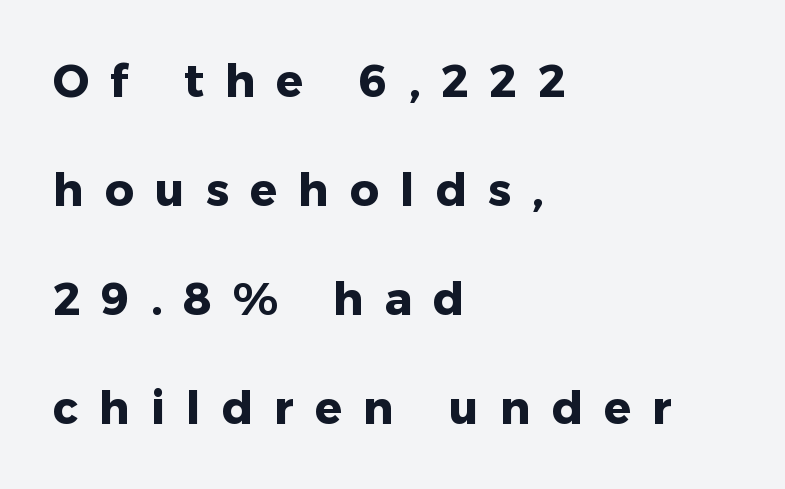
The image shows 45 px heavy sans-serif type, upright; set left-aligned, loose line spacing (2.42x), unusually wide letter spacing (+0.47 em), not underlined; low stroke contrast and a medium x-height.
